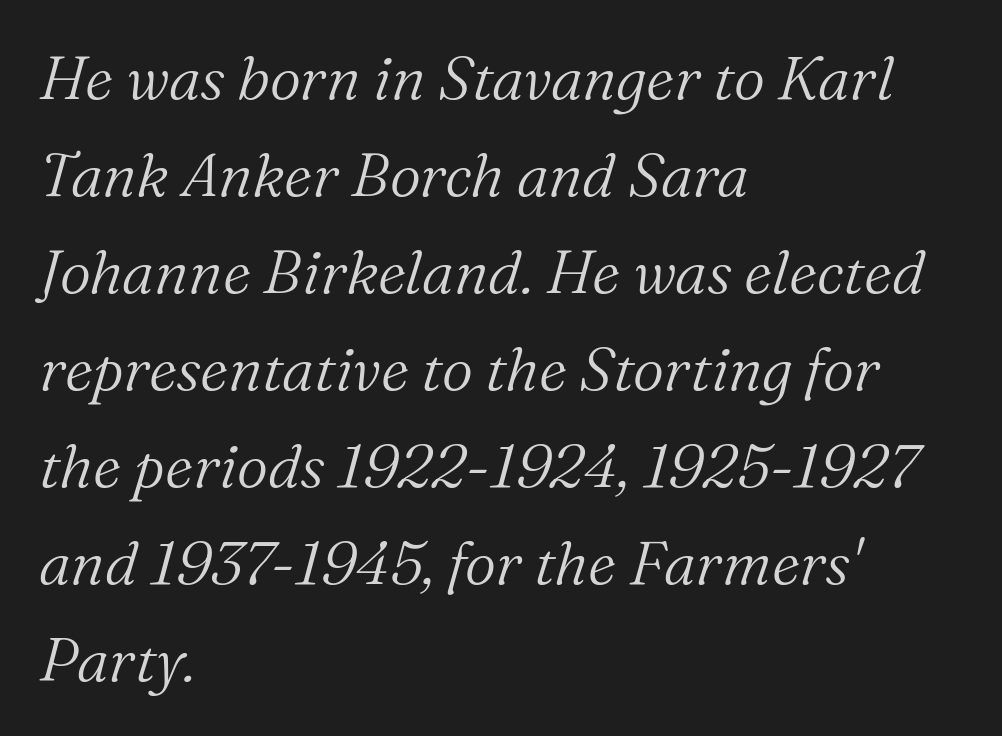
The image shows 61 px light serif type, italic (leaning right); set left-aligned, normal line spacing (1.59x), normal letter spacing, not underlined; medium stroke contrast and a medium x-height.
